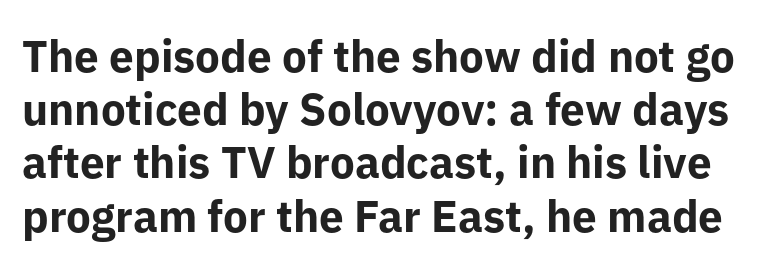
The image shows 44 px bold sans-serif type, upright; set line spacing 1.21x, normal letter spacing, not underlined; low stroke contrast and a medium x-height.
